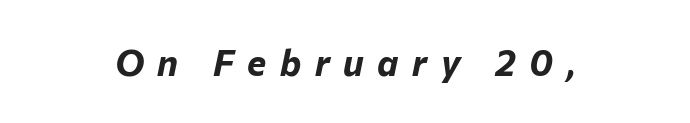
The image shows 36 px bold type, italic (leaning right); set unusually wide letter spacing (+0.38 em), not underlined; low stroke contrast and a medium x-height.
